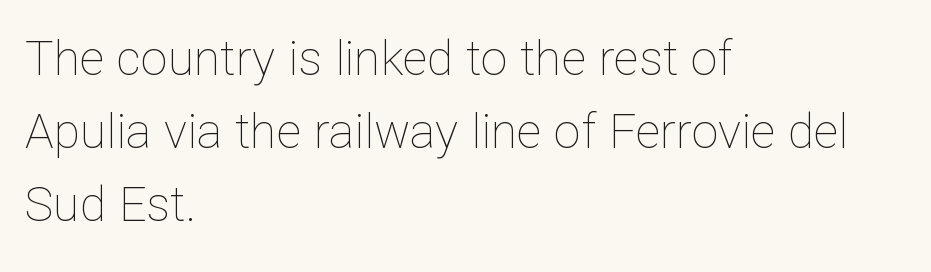
Q: Is the text bold? A: No.
Q: Is the text italic (slanted)? A: No, it is upright.
Q: Is the text underlined? A: No.
Q: How is the paragraph aligned? A: Left-aligned.
Q: Is the spacing between letters normal or unusually wide? A: Normal.
Q: Is the spacing between lines tight, normal or loose? A: Normal.
Q: Width (condensed, normal, or wide)? A: Normal.
Q: Stroke contrast? A: Low.
Q: x-height? A: Medium.
Q: Monospaced? A: No.
